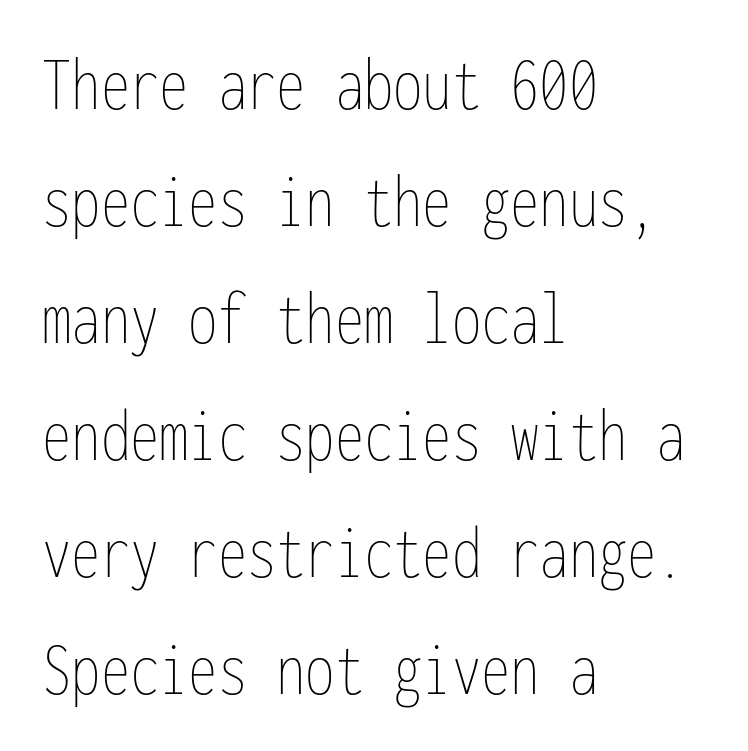
{"italic": "no", "bold": "no", "weight": "thin", "width": "condensed", "stroke_contrast": "low", "x_height": "medium", "monospaced": "yes", "underline": "no", "align": "left", "line_spacing": "normal", "line_spacing_ratio": 1.5, "letter_spacing": "normal", "letter_spacing_em": 0.0, "glyph_px": 78}
